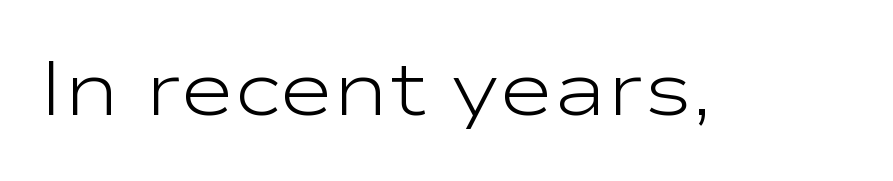
{"serif": "no", "italic": "no", "bold": "no", "weight": "light", "width": "wide", "stroke_contrast": "low", "x_height": "medium", "monospaced": "no", "underline": "no", "letter_spacing": "normal", "letter_spacing_em": 0.0, "glyph_px": 75}
